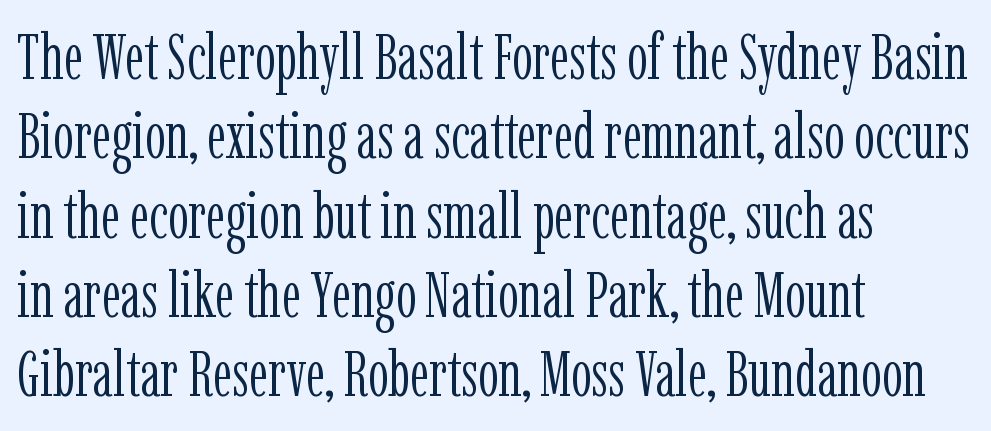
Note the varied advance widths — an 'i' is clearly narrower than an 'm'. The gap between lines stays unmarked. This is the regular roman posture of the typeface. Short and long lines alike share a common starting point at left. No heavy texture on the line: the type isn't bold. The typeface chosen for these lines features serifs.
